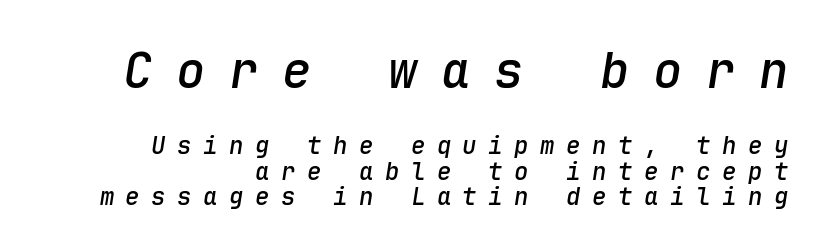
{"italic": "yes", "lean": "right", "slant_degrees": 9, "bold": "semi", "weight": "semibold", "width": "normal", "stroke_contrast": "low", "x_height": "medium", "monospaced": "yes", "underline": "no", "align": "right", "line_spacing": "tight", "line_spacing_ratio": 1.06, "letter_spacing": "wide", "letter_spacing_em": 0.48, "larger_block": "first", "size_ratio": 2.04, "glyph_px": 49}
